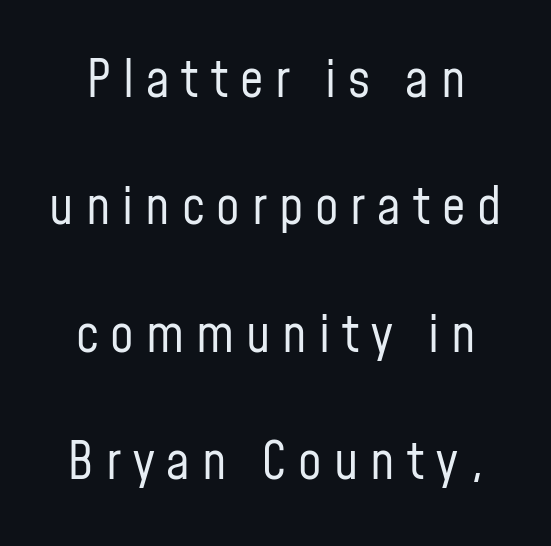
When letters stand straight like this, we call the style roman or upright. The string is rendered with underlining switched off. Horizontal bands of white between lines are thick stripes. Serif or sans? Sans — the stroke terminals are bare. Character widths vary here, with narrow letters taking less room than wide ones.
